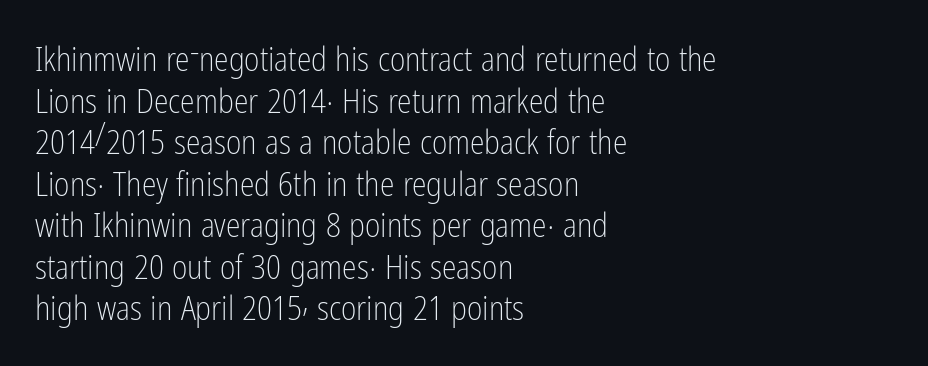
The line texture is even and compact thanks to regular tracking. Heft: none added — not bold. Varying glyph widths throughout — classic text-font behaviour. Letterform terminals end flat and unadorned throughout the passage. Casual observation: everything's shoved over to the left. These lines sit exactly where default settings would place them.
